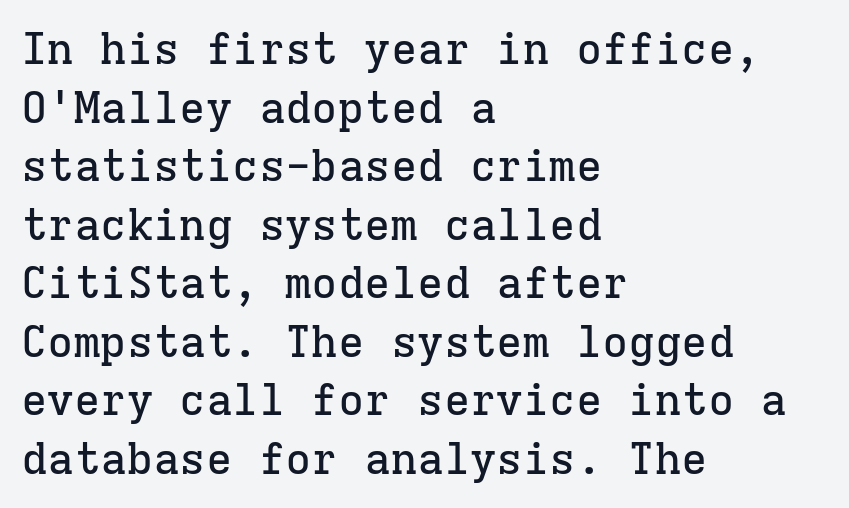
A typesetter would call this monospace, since all characters share one set width. Line spacing here is normal. If you drew a line through each stem, it would be perfectly vertical. Nobody drew a line under any word here. All the whitespace from short lines collects on the right.
